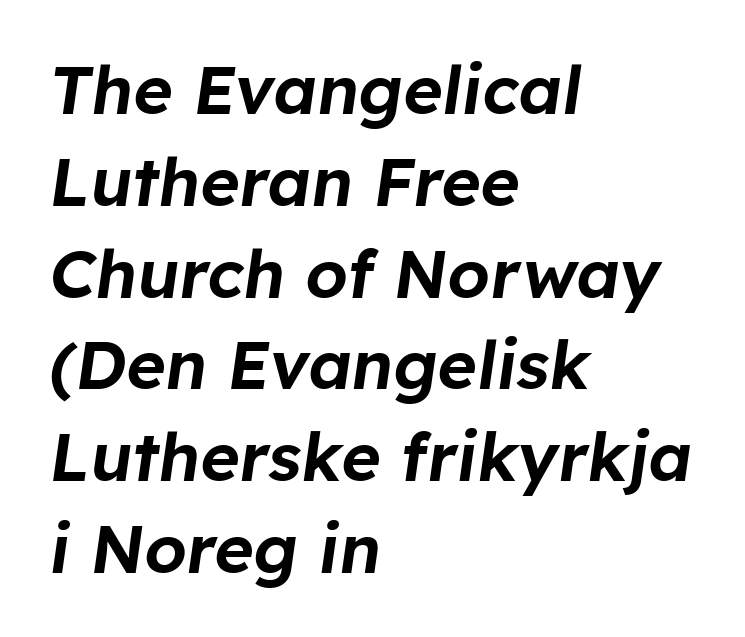
The image shows 67 px text type, italic (leaning right); set left-aligned, normal line spacing (1.37x), normal letter spacing, not underlined; low stroke contrast and a medium x-height.
